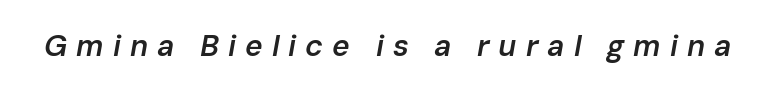
Q: Is the text bold? A: Semi-bold.
Q: Is the text italic (slanted)? A: Yes, it leans right by about 10 degrees.
Q: Is the text underlined? A: No.
Q: Is the spacing between letters normal or unusually wide? A: Unusually wide.
Q: Width (condensed, normal, or wide)? A: Normal.
Q: Stroke contrast? A: Low.
Q: x-height? A: Medium.
Q: Monospaced? A: No.
